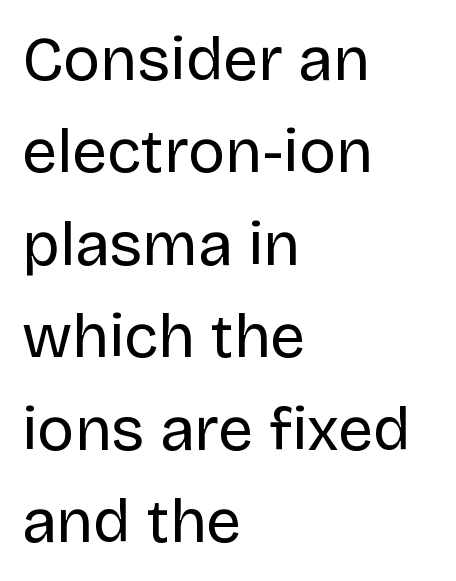
Character widths vary here, with narrow letters taking less room than wide ones. The lettering holds an erect, upright posture throughout. These lines are composed in type without serifs. Each new line begins a customary step beneath the previous one.
